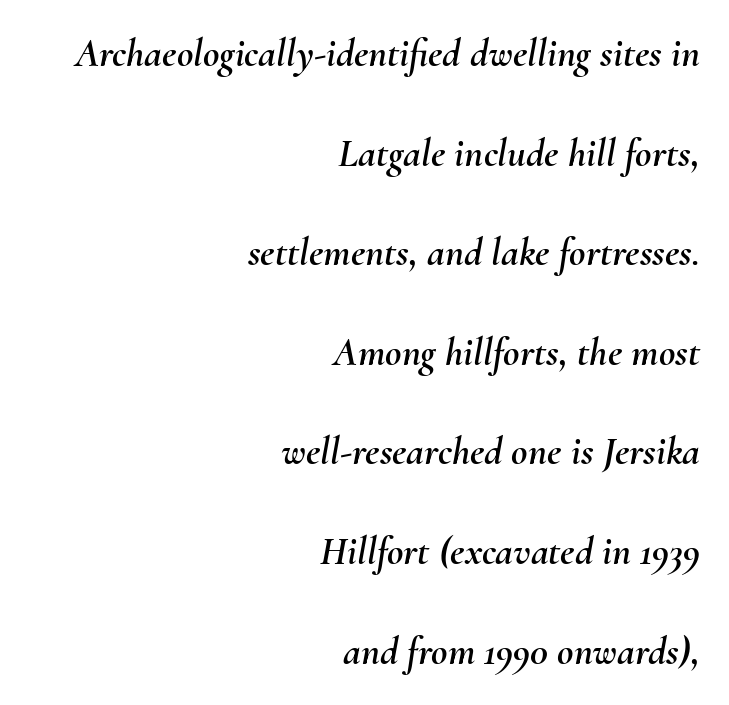
Each line ends at the same right margin while the left side varies. Anything drawn beneath the words? Only blank space. The font's italic variant was chosen for this text. The passage shown has conventional tracking throughout. Looks like regular typesetting: each glyph gets only the width it needs. These lines stand farther apart than default settings would place them.
